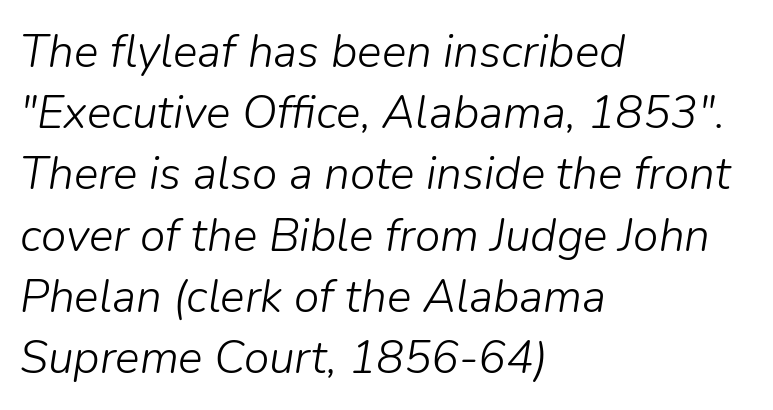
{"italic": "yes", "lean": "right", "slant_degrees": 9, "bold": "no", "weight": "light", "width": "normal", "stroke_contrast": "low", "x_height": "medium", "monospaced": "no", "underline": "no", "align": "left", "line_spacing": "normal", "line_spacing_ratio": 1.33, "letter_spacing": "normal", "letter_spacing_em": 0.0, "glyph_px": 46}
